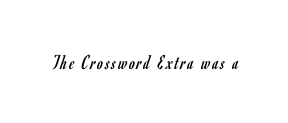
{"bold": "no", "underline": "no", "glyph_px": 21}
